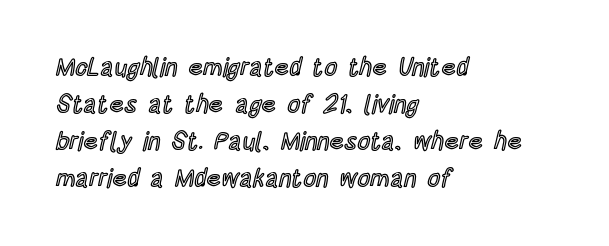
Q: Is the text italic (slanted)? A: Yes.
Q: Is the text underlined? A: No.
Q: How is the paragraph aligned? A: Left-aligned.
Q: Is the spacing between letters normal or unusually wide? A: Normal.
Q: Is the spacing between lines tight, normal or loose? A: Normal.
